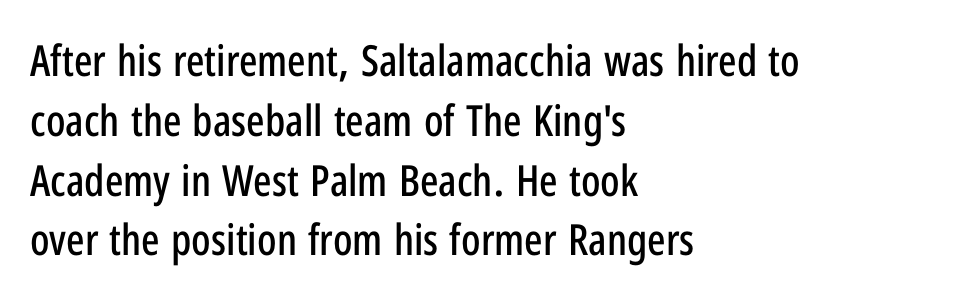
{"serif": "no", "italic": "no", "width": "condensed", "stroke_contrast": "low", "x_height": "medium", "monospaced": "no", "underline": "no", "align": "left", "line_spacing": "normal", "line_spacing_ratio": 1.39, "letter_spacing": "normal", "letter_spacing_em": 0.0, "glyph_px": 43}
